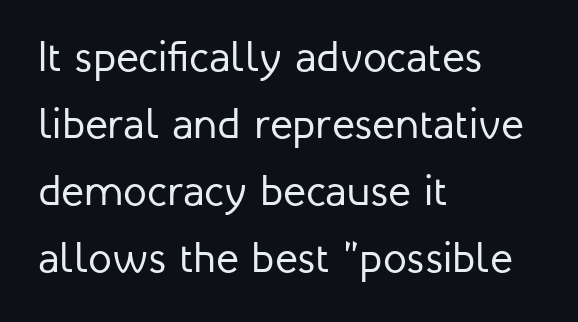
A typesetter would call this proportional, since set widths differ per character. Notice how descenders clear the ascenders below comfortably — that's standard leading. Honestly, the letter spacing is just normal — you wouldn't notice it. The area under the type is left untouched.
